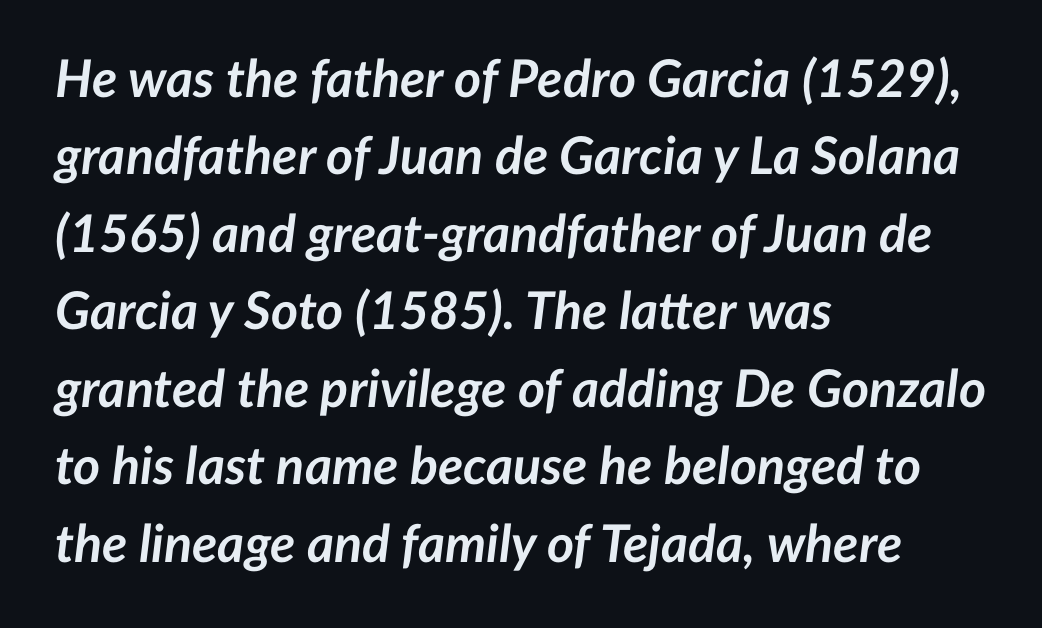
The image shows 52 px semibold type, italic (leaning right); set left-aligned, normal line spacing (1.49x), normal letter spacing, not underlined; low stroke contrast and a medium x-height.
